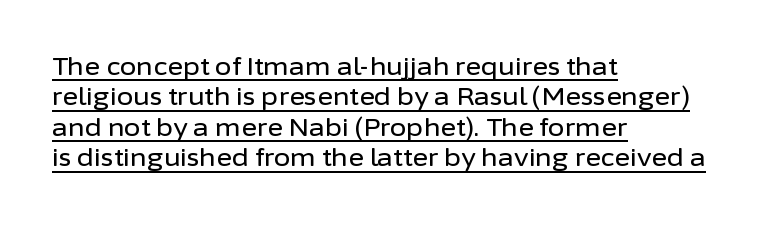
These lines stack with their left ends in a neat column. This sample uses an upright cut, with every glyph sitting square on the baseline. Glance below the letters and you will spot a drawn line. The line-height multiplier appears to be the usual default. Glyph-to-glyph distance matches everyday printed text.
